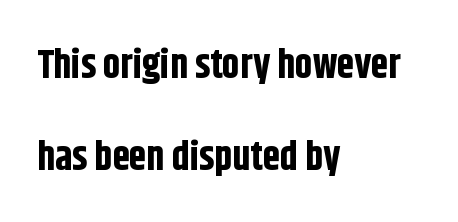
This rendering leaves character spacing at its baseline value. Strokes here are thick enough to call this a true bold. The text block is weighted toward the left margin, trailing off unevenly rightward. Reading down the column, the eye jumps a long way to each next line. This rendering features lettering with no underline.
